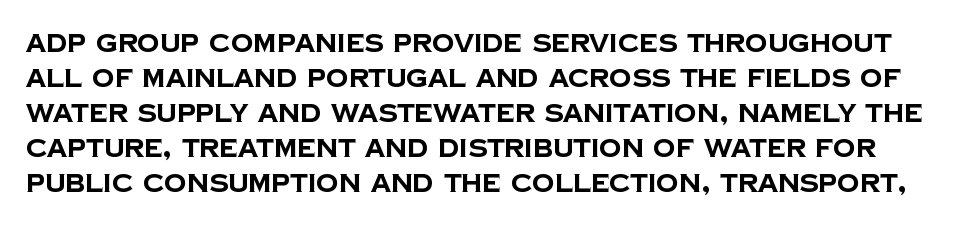
Caption: standard tracking, unaltered. No word sits above an underline. Notice how thick the strokes are: this is what a full bold looks like. Notice how descenders clear the ascenders below comfortably — that's standard leading.
